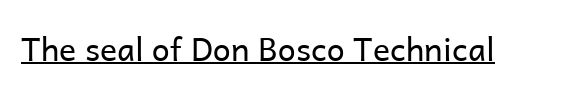
The image shows 32 px regular-weight sans-serif type, upright; set normal letter spacing, underlined; low stroke contrast and a medium x-height.
